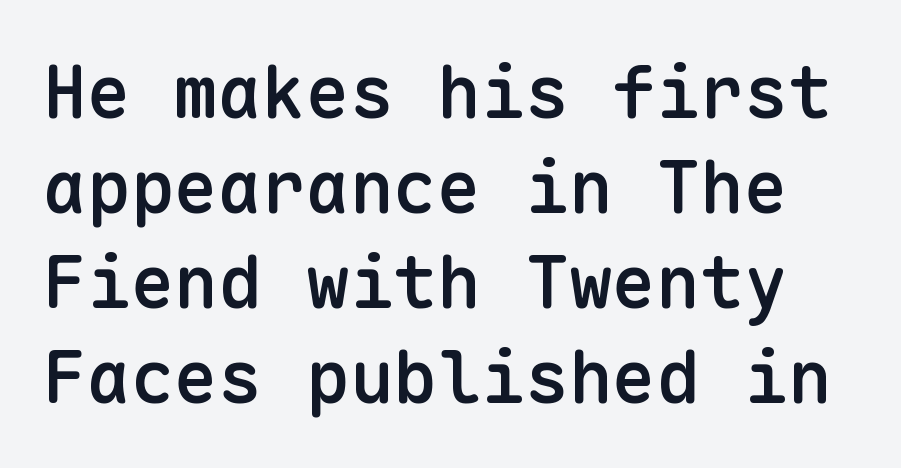
Is the type bold? Partly — it's a semibold, heavier than regular but not fully bold. What stands out about the letter spacing? Nothing — it is the standard amount. Think of a typewriter: that constant character pitch is what you see here. Rendered with straight, roman letterforms.
